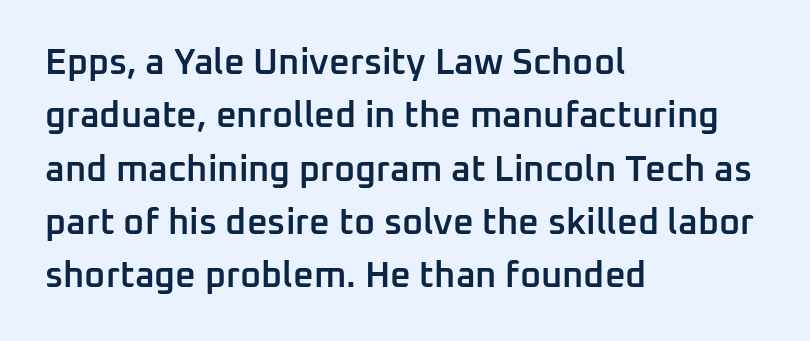
The image shows 36 px semibold sans-serif type, upright; set left-aligned, normal line spacing (1.48x), normal letter spacing, not underlined; low stroke contrast and a medium x-height.
